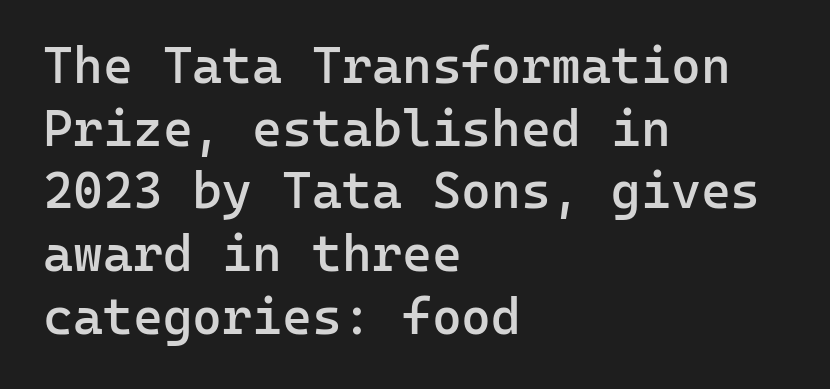
The specimen omits any rule beneath the text block's lines. Is the type bold? Partly — it's a semibold, heavier than regular but not fully bold. What stands out about the letter spacing? Nothing — it is the standard amount. Examine the stroke ends and you'll find no serifs.
